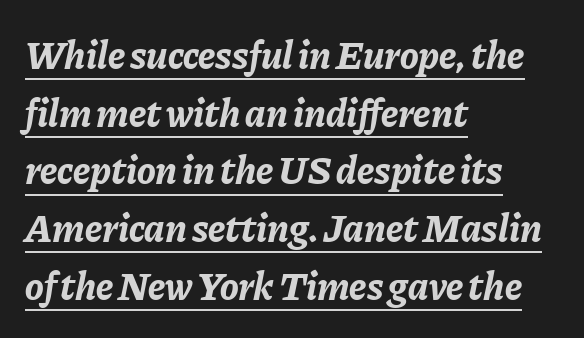
Q: Is the text bold? A: Yes.
Q: Is the text italic (slanted)? A: Yes, it leans right by about 11 degrees.
Q: Is the text underlined? A: Yes.
Q: How is the paragraph aligned? A: Left-aligned.
Q: Is the spacing between letters normal or unusually wide? A: Normal.
Q: Is the spacing between lines tight, normal or loose? A: Normal.
Q: Width (condensed, normal, or wide)? A: Normal.
Q: Stroke contrast? A: Low.
Q: x-height? A: Medium.
Q: Monospaced? A: No.
